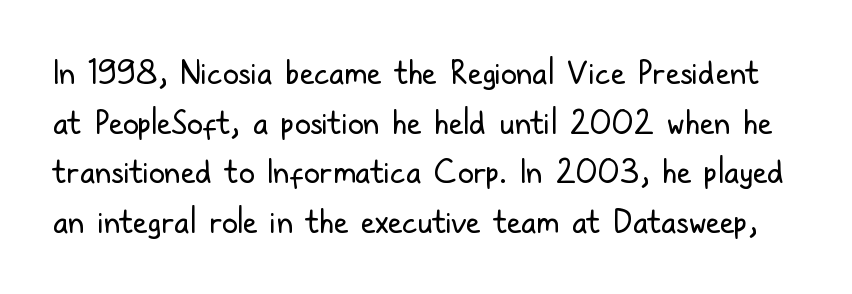
A typesetter would call this leading conventional body-copy spacing. Honestly, the letter spacing is just normal — you wouldn't notice it. The cut favours lightness, reaching ordinary text weight at its darkest. Typographically, this falls in the sans-serif category. Every stem runs plumb, perpendicular to the baseline. Here the designer chose a conventional face with non-uniform glyph widths.
